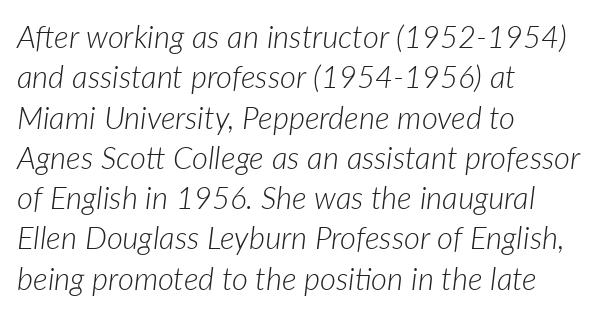
The image shows 31 px light type, italic (leaning right); set left-aligned, normal line spacing (1.3x), normal letter spacing, not underlined; low stroke contrast and a medium x-height.
